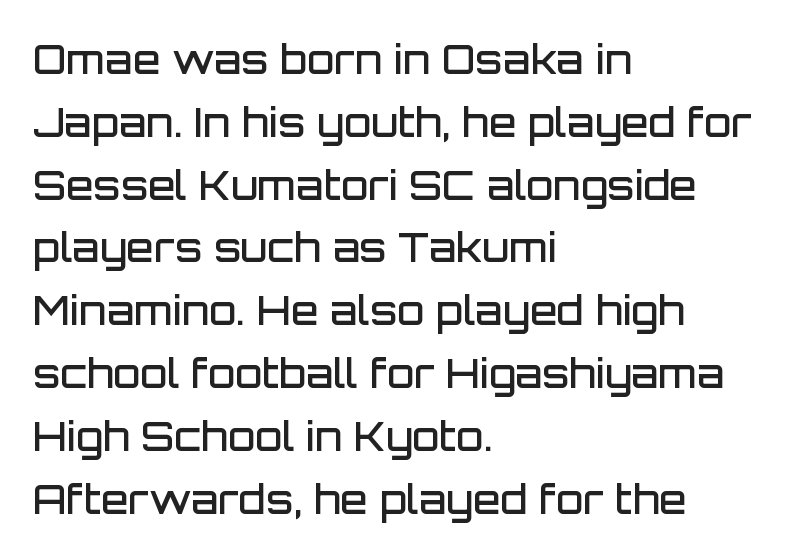
Check the space under the baseline: it is left empty. A normal amount of white space separates one row of letters from the next. Think of a printed novel: that variable character pitch is what you see here. Here the glyphs are tracked normally, forming tight word shapes.
